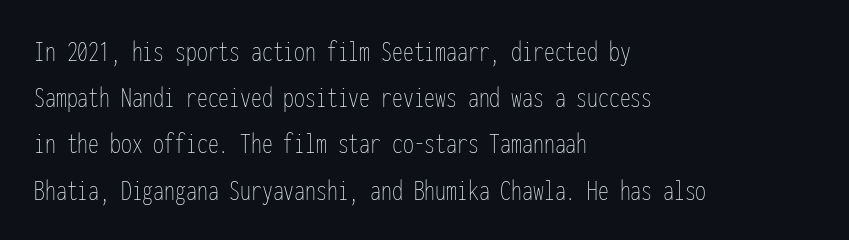
Q: Is the text bold? A: No.
Q: Is the text italic (slanted)? A: No, it is upright.
Q: Is the text underlined? A: No.
Q: How is the paragraph aligned? A: Left-aligned.
Q: Is the spacing between letters normal or unusually wide? A: Normal.
Q: Is the spacing between lines tight, normal or loose? A: Normal.
Q: Width (condensed, normal, or wide)? A: Condensed.
Q: Stroke contrast? A: Low.
Q: x-height? A: Medium.
Q: Monospaced? A: Yes.
